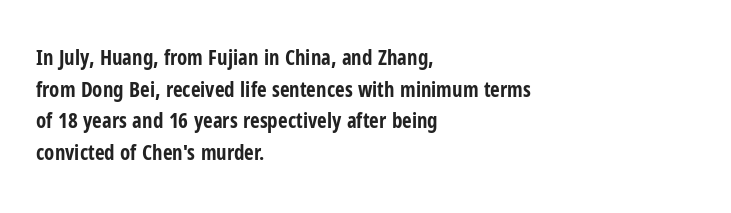
{"italic": "no", "bold": "yes", "underline": "no", "align": "left", "line_spacing": "normal", "line_spacing_ratio": 1.51, "letter_spacing": "normal", "letter_spacing_em": 0.0, "glyph_px": 21}
